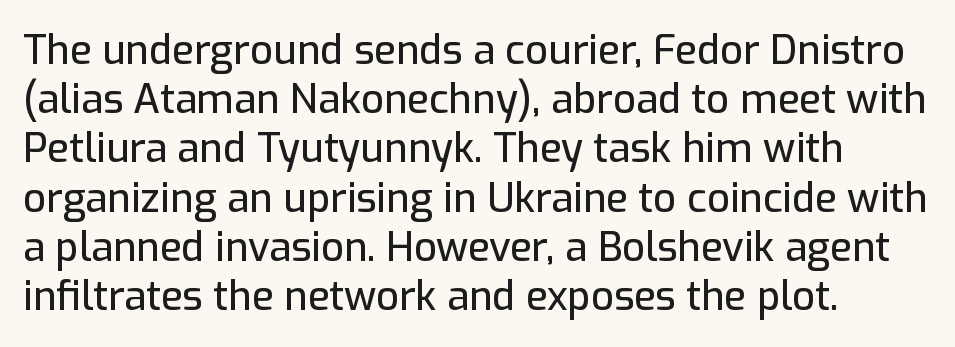
The image shows 40 px sans-serif type, upright; set left-aligned, line spacing 1.23x, normal letter spacing, not underlined; low stroke contrast and a medium x-height.
